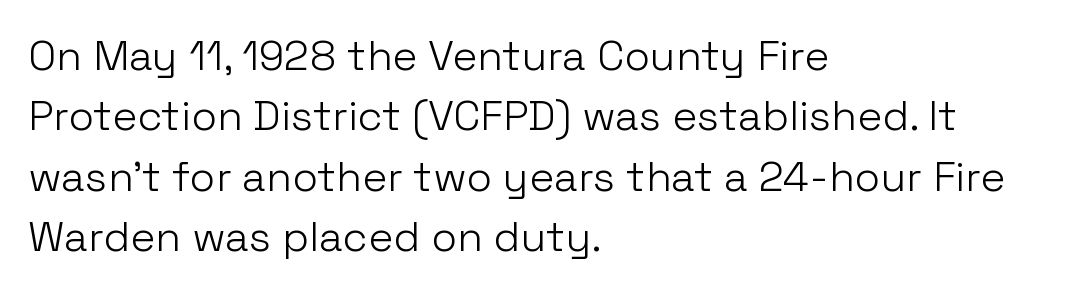
Q: Is the text bold? A: No.
Q: Is the text italic (slanted)? A: No, it is upright.
Q: Is the typeface a serif or a sans-serif typeface? A: Sans-serif.
Q: Is the text underlined? A: No.
Q: How is the paragraph aligned? A: Left-aligned.
Q: Is the spacing between letters normal or unusually wide? A: Normal.
Q: Is the spacing between lines tight, normal or loose? A: Normal.
Q: Width (condensed, normal, or wide)? A: Normal.
Q: Stroke contrast? A: Low.
Q: x-height? A: Medium.
Q: Monospaced? A: No.
